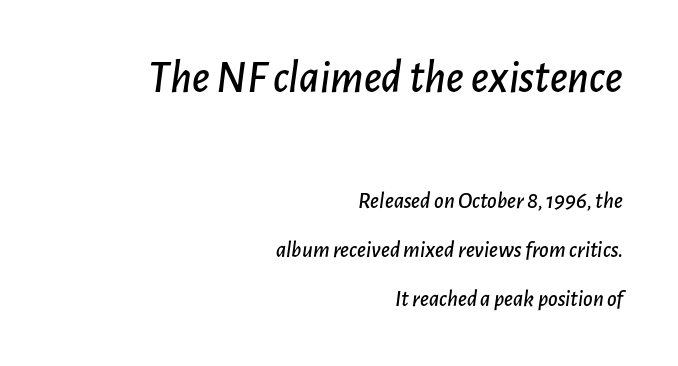
Q: Is the text italic (slanted)? A: Yes, it leans right by about 7 degrees.
Q: Is the text underlined? A: No.
Q: How is the paragraph aligned? A: Right-aligned.
Q: Is the spacing between letters normal or unusually wide? A: Normal.
Q: Is the spacing between lines tight, normal or loose? A: Loose.
Q: Which block of text is set in a larger size, the first (top) or the second (bottom)? A: The first (top) one.
Q: Width (condensed, normal, or wide)? A: Normal.
Q: Stroke contrast? A: Low.
Q: x-height? A: Medium.
Q: Monospaced? A: No.
